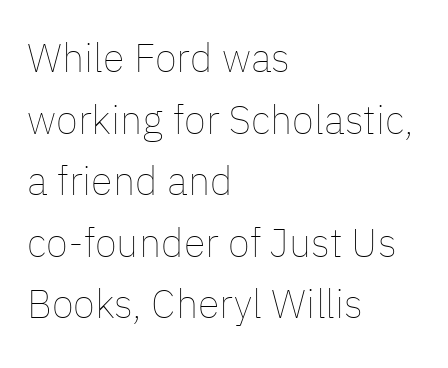
{"italic": "no", "bold": "no", "weight": "thin", "width": "normal", "stroke_contrast": "low", "x_height": "medium", "monospaced": "no", "underline": "no", "align": "left", "line_spacing": "normal", "line_spacing_ratio": 1.54, "letter_spacing": "normal", "letter_spacing_em": 0.0, "glyph_px": 40}
